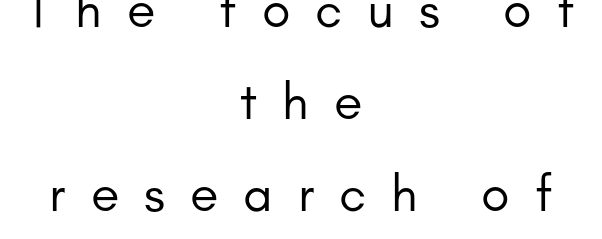
{"serif": "no", "italic": "no", "bold": "no", "weight": "regular", "width": "normal", "stroke_contrast": "low", "x_height": "small", "monospaced": "no", "underline": "no", "align": "center", "line_spacing_ratio": 1.77, "letter_spacing": "wide", "letter_spacing_em": 0.48, "glyph_px": 52}
